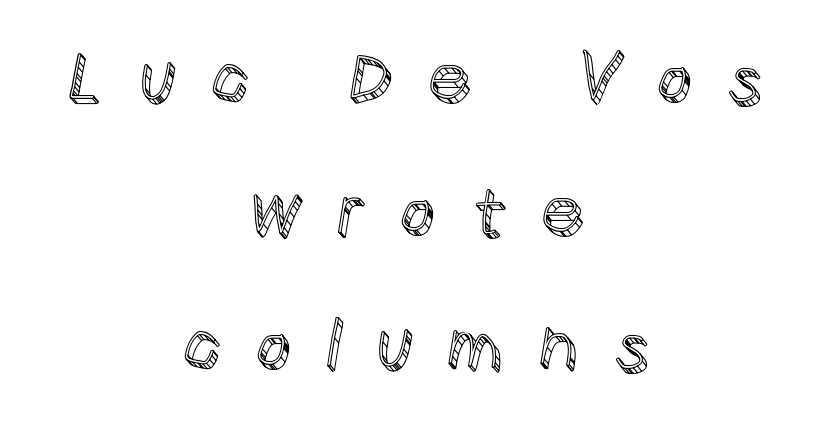
Q: Is the text italic (slanted)? A: Yes.
Q: Is the text underlined? A: No.
Q: How is the paragraph aligned? A: Centered.
Q: Is the spacing between letters normal or unusually wide? A: Unusually wide.
Q: Width (condensed, normal, or wide)? A: Normal.
Q: x-height? A: Large.
Q: Monospaced? A: No.
